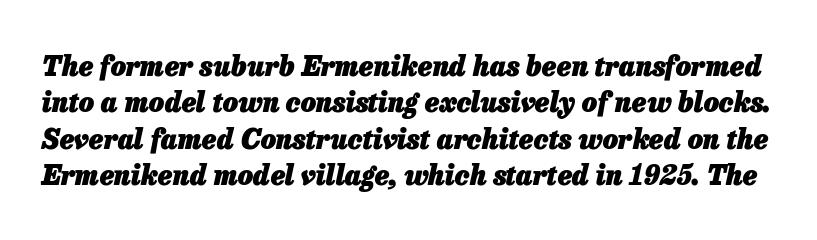
This rendering features lettering with no underline. There's an unmistakable incline to the writing here. Summary of weight: heavy, a full bold. These lines keep a tight, regular rhythm from letter to letter. These lines sit exactly where default settings would place them.
